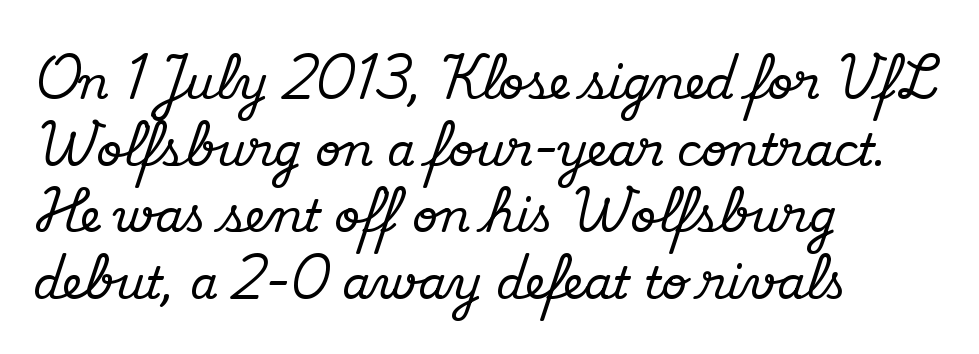
The image shows 45 px serif type; set left-aligned, normal line spacing (1.48x), normal letter spacing, not underlined; medium stroke contrast and a small x-height.
